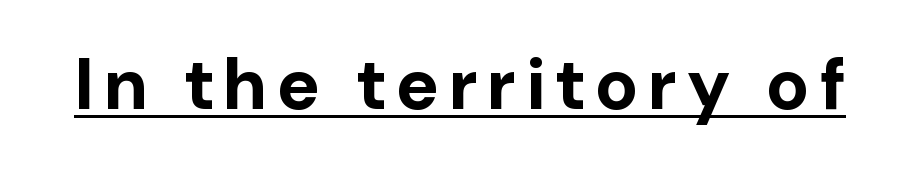
{"serif": "no", "italic": "no", "bold": "yes", "weight": "bold", "width": "normal", "stroke_contrast": "low", "x_height": "medium", "monospaced": "no", "underline": "yes", "glyph_px": 72}
